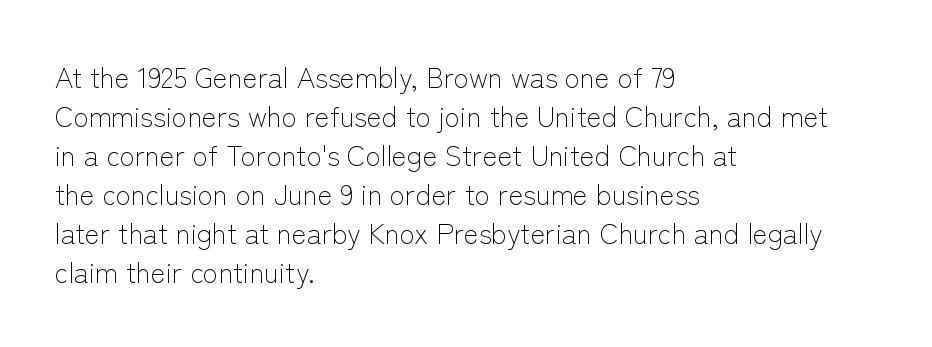
{"serif": "no", "italic": "no", "bold": "no", "weight": "light", "width": "normal", "stroke_contrast": "low", "x_height": "medium", "monospaced": "no", "underline": "no", "align": "left", "line_spacing": "normal", "line_spacing_ratio": 1.39, "letter_spacing": "normal", "letter_spacing_em": 0.0, "glyph_px": 28}
